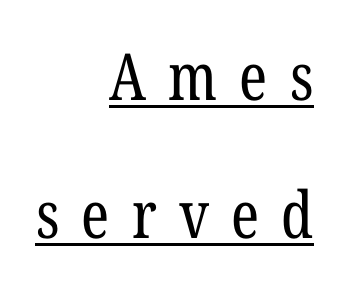
The image shows 65 px regular-weight, condensed serif type, upright; set right-aligned, loose line spacing (2.13x), unusually wide letter spacing (+0.34 em), underlined; low stroke contrast and a medium x-height.
